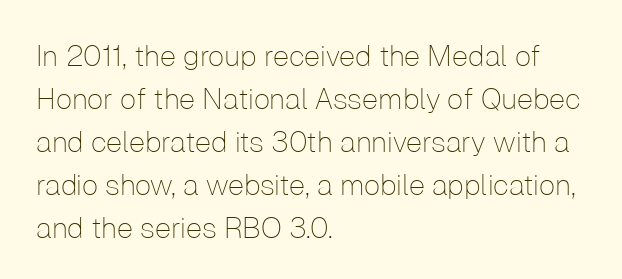
The image shows 29 px thin sans-serif type, upright; set left-aligned, normal line spacing (1.48x), normal letter spacing, not underlined; low stroke contrast and a medium x-height.
